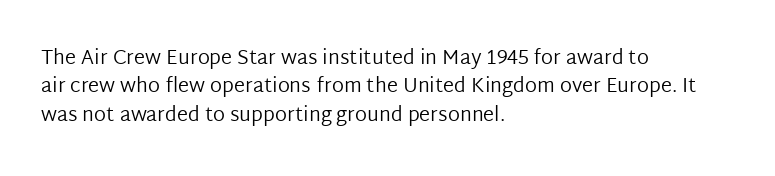
The image shows 20 px text type, upright; set left-aligned, normal line spacing (1.42x), normal letter spacing, not underlined.
